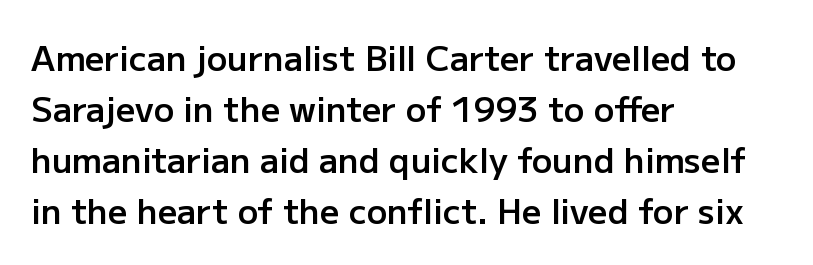
Looks like regular typesetting: each glyph gets only the width it needs. Regarding serifs, this sample does without them. Do the letters lean? They stand straight. Successive baselines arrive at the customary interval. Look at the tracking — it's just the regular setting, nothing added.
